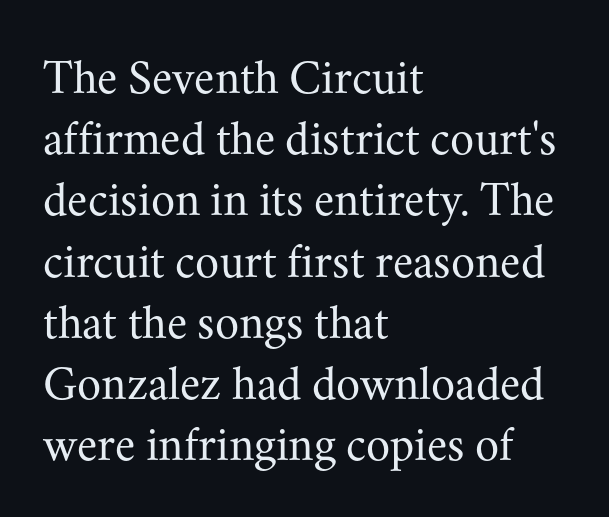
{"serif": "yes", "italic": "no", "bold": "no", "weight": "regular", "width": "normal", "stroke_contrast": "medium", "x_height": "small", "monospaced": "no", "underline": "no", "align": "left", "line_spacing": "normal", "line_spacing_ratio": 1.25, "letter_spacing": "normal", "letter_spacing_em": 0.0, "glyph_px": 49}
